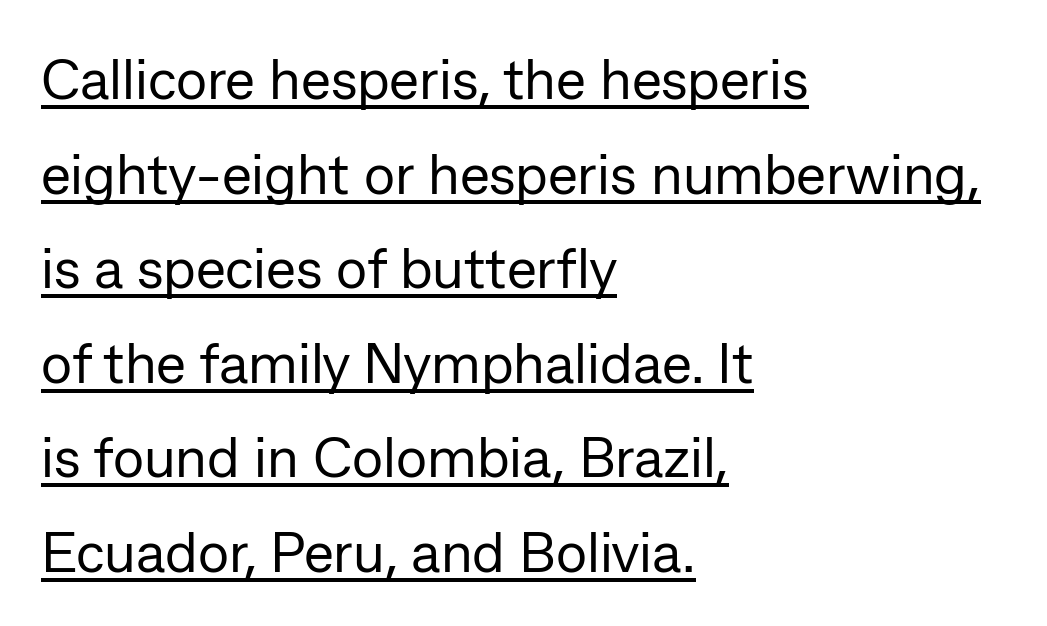
No extra ink here — the face is not bold. Font category for this specimen: sans-serif. Rows of type keep a routine distance in the vertical direction. Caption: standard tracking, unaltered. The paragraph has a hard left edge and a soft right edge.
